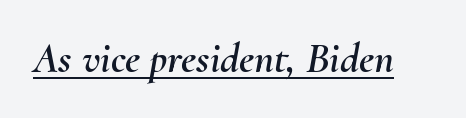
The image shows 42 px text type, italic (leaning right); set normal letter spacing, underlined; medium stroke contrast and a small x-height.
